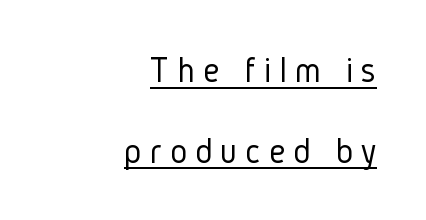
Caption: lettering with a line underneath. Nothing sits at the stroke ends, so this counts as sans-serif. The letters advance in unequal steps, a hallmark of proportional type. Weight: regular or lighter. Loosely led — the rows are spread out.
